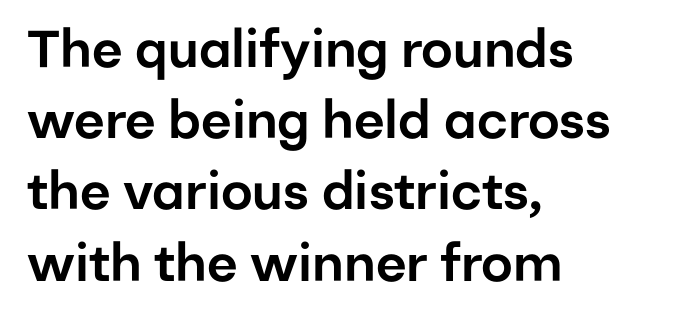
This is sans-serif lettering, the kind often seen on screens and signage. Check the space under the baseline: it is left empty. You could not count columns in this text — the font is proportionally spaced. Leading: standard.
